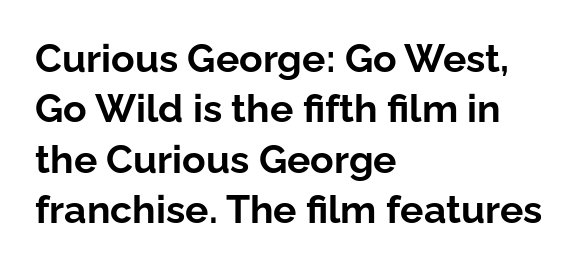
{"serif": "no", "italic": "no", "bold": "yes", "weight": "bold", "width": "normal", "stroke_contrast": "low", "x_height": "medium", "monospaced": "no", "underline": "no", "align": "left", "line_spacing": "normal", "line_spacing_ratio": 1.29, "letter_spacing": "normal", "letter_spacing_em": 0.0, "glyph_px": 39}
